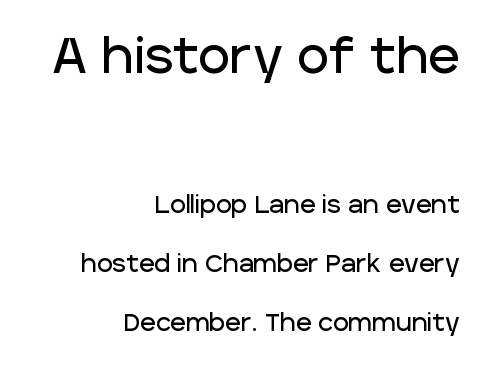
The passage shown stacks its lines with a broad gap. Here the designer chose a conventional face with non-uniform glyph widths. Italic: no, the glyphs are upright roman. Rule under the text: the space is simply empty. Large over small — that's the arrangement of the two blocks here.
